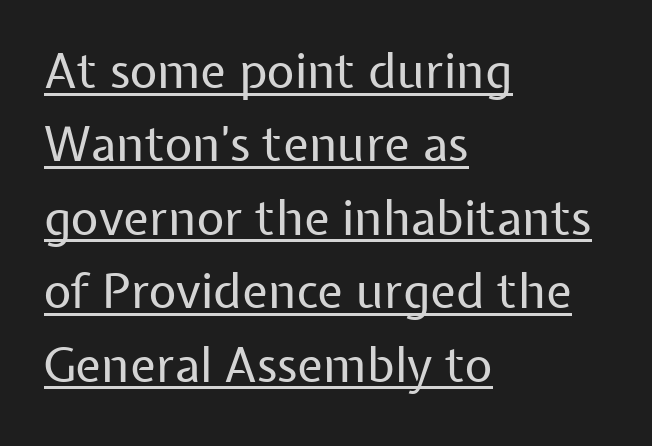
The image shows 48 px regular-weight sans-serif type, upright; set left-aligned, normal line spacing (1.53x), normal letter spacing, underlined; low stroke contrast and a medium x-height.
